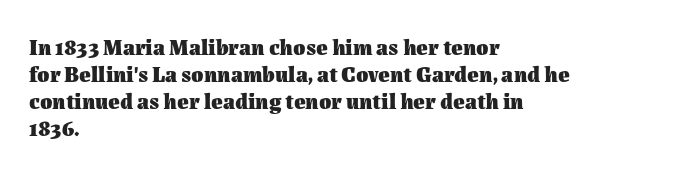
Q: Is the text bold? A: Yes.
Q: Is the text italic (slanted)? A: No, it is upright.
Q: Is the text underlined? A: No.
Q: How is the paragraph aligned? A: Left-aligned.
Q: Is the spacing between letters normal or unusually wide? A: Normal.
